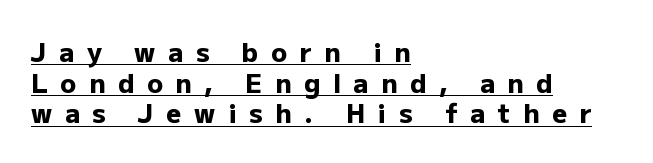
Reading down the block, your eye returns to a fixed left position each line. The lettering holds an erect, upright posture throughout. Beneath each row of characters lies a ruled line. Pretty heavy lettering here — definitely bold. The passage shown has open, widely tracked lettering throughout.
